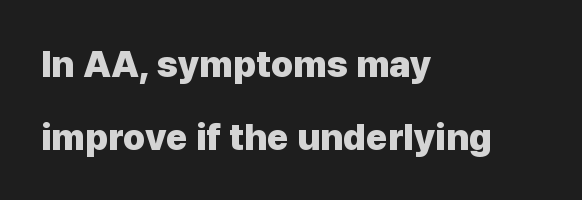
Q: Is the text bold? A: Yes.
Q: Is the text italic (slanted)? A: No, it is upright.
Q: Is the typeface a serif or a sans-serif typeface? A: Sans-serif.
Q: Is the text underlined? A: No.
Q: How is the paragraph aligned? A: Left-aligned.
Q: Is the spacing between letters normal or unusually wide? A: Normal.
Q: Is the spacing between lines tight, normal or loose? A: Loose.
Q: Width (condensed, normal, or wide)? A: Normal.
Q: Stroke contrast? A: Low.
Q: x-height? A: Medium.
Q: Monospaced? A: No.
